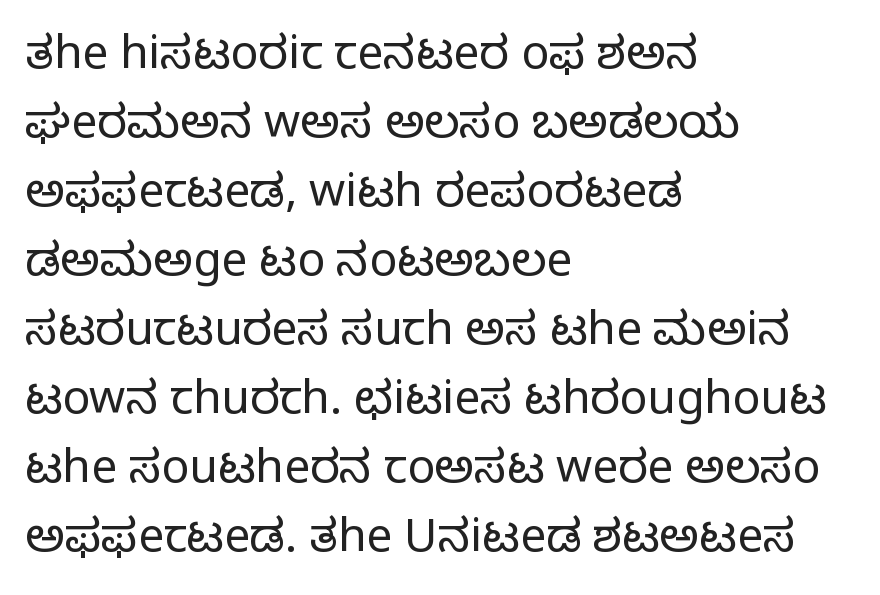
{"serif": "no", "italic": "no", "bold": "no", "weight": "light", "width": "normal", "stroke_contrast": "low", "x_height": "medium", "monospaced": "no", "underline": "no", "align": "left", "line_spacing": "normal", "line_spacing_ratio": 1.5, "letter_spacing": "normal", "letter_spacing_em": 0.0, "glyph_px": 46}
